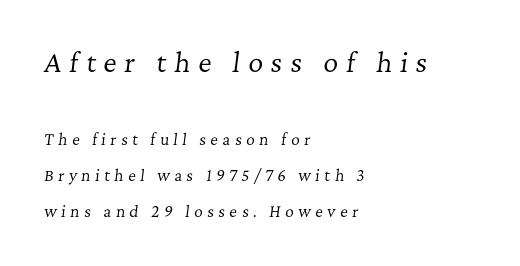
The image shows 26 px text type, italic (leaning right); set left-aligned, loose line spacing (2.42x), unusually wide letter spacing (+0.3 em), not underlined; the first (top) block is 1.73x larger.
